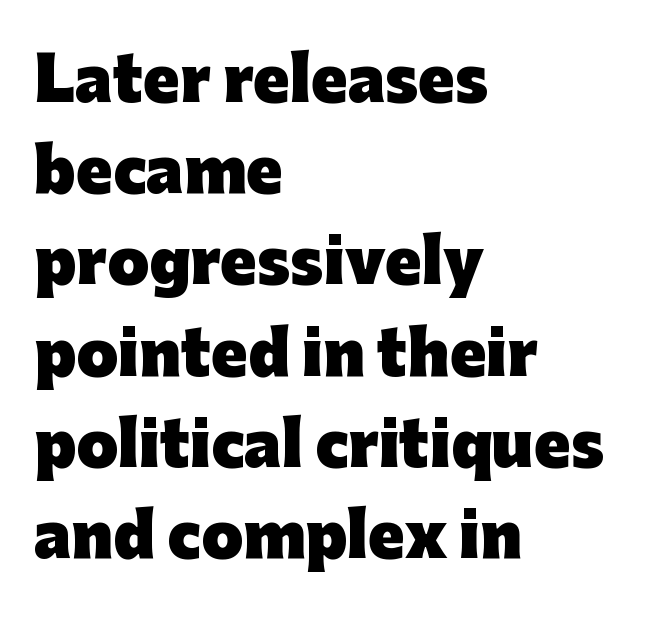
Q: Is the text bold? A: Yes.
Q: Is the text italic (slanted)? A: No, it is upright.
Q: Is the typeface a serif or a sans-serif typeface? A: Sans-serif.
Q: Is the text underlined? A: No.
Q: How is the paragraph aligned? A: Left-aligned.
Q: Is the spacing between letters normal or unusually wide? A: Normal.
Q: Is the spacing between lines tight, normal or loose? A: Normal.
Q: Width (condensed, normal, or wide)? A: Normal.
Q: Stroke contrast? A: Low.
Q: x-height? A: Medium.
Q: Monospaced? A: No.
